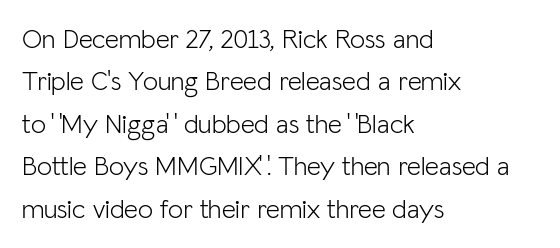
The image shows 27 px text type, upright; set left-aligned, normal line spacing (1.57x), normal letter spacing, not underlined.
